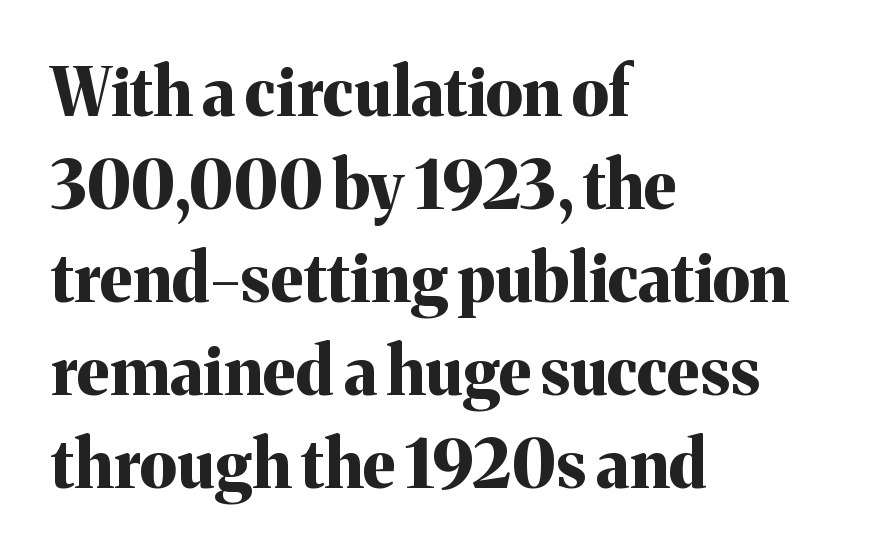
Summary of vertical rhythm: regular, with standard interline spacing. Default kerning and tracking; the words read as compact shapes. The setting favours the left margin, as ordinary paragraphs usually do. Each letter's strokes conclude with small projecting serifs. Emphasis by weight is at full strength: bold. A typesetter would call this proportional, since set widths differ per character.
